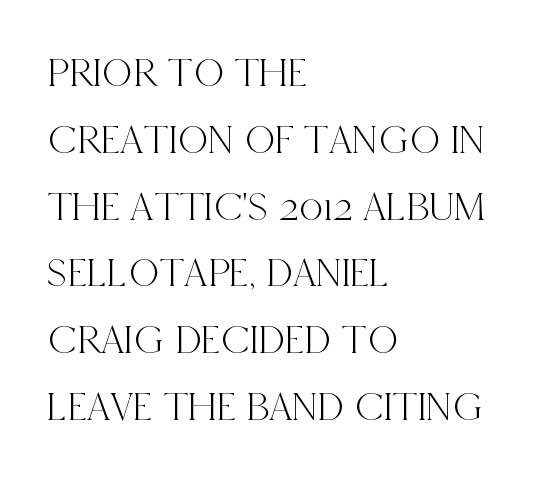
Look at the tracking — it's just the regular setting, nothing added. In terms of leading, this rendering sits right in the middle. Horizontally, the lines are justified to the leading edge only. I'd call this a serif setting — the letters wear small feet. This rendering features lettering with no underline.
